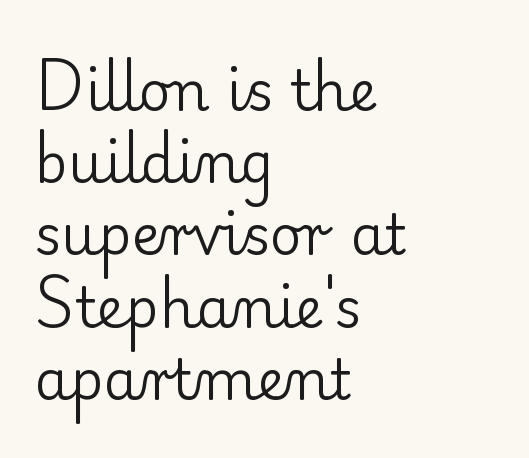
The image shows 56 px regular-weight serif type, upright; set left-aligned, normal line spacing (1.29x), normal letter spacing, not underlined; low stroke contrast and a small x-height.
